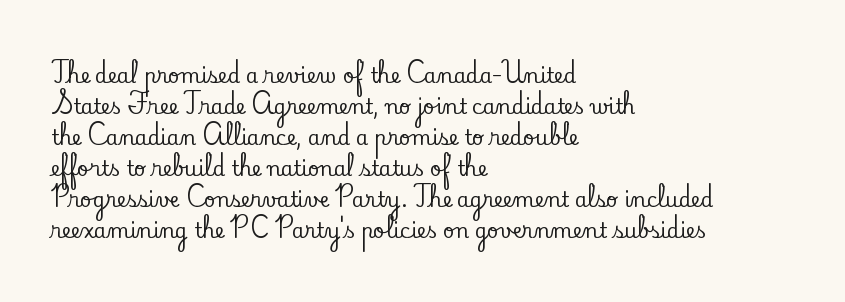
The image shows 20 px text type, upright; set left-aligned, normal line spacing (1.55x), normal letter spacing, not underlined.
